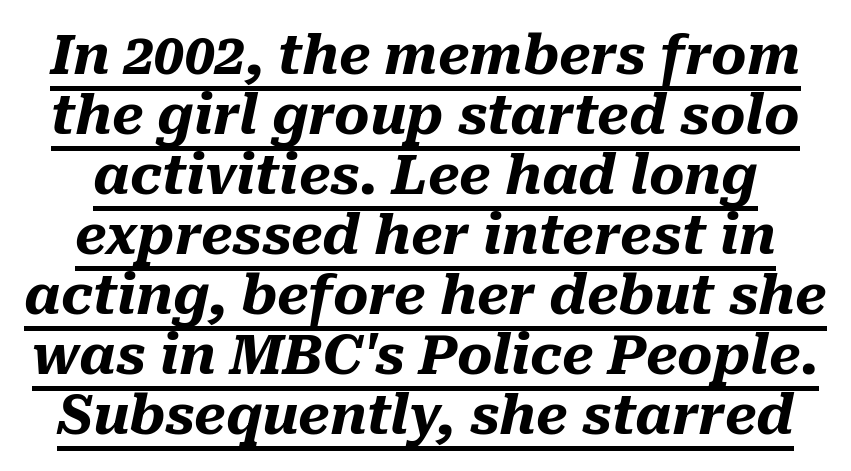
Q: Is the text bold? A: Yes.
Q: Is the text italic (slanted)? A: Yes, it leans right by about 10 degrees.
Q: Is the text underlined? A: Yes.
Q: Is the spacing between letters normal or unusually wide? A: Normal.
Q: Is the spacing between lines tight, normal or loose? A: Tight.
Q: Width (condensed, normal, or wide)? A: Normal.
Q: Stroke contrast? A: Medium.
Q: x-height? A: Medium.
Q: Monospaced? A: No.
